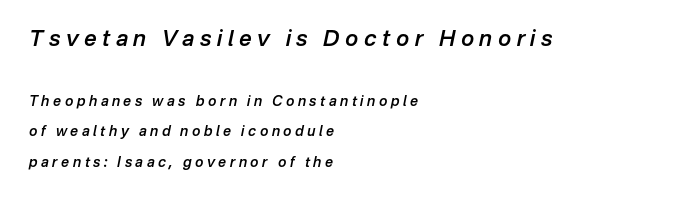
There's an unmistakable incline to the writing here. No word sits above an underline. This is moderately heavy type, rendered in semibold. The lines are quadded left. Does extra space separate the letters? Yes, quite a lot of it.
